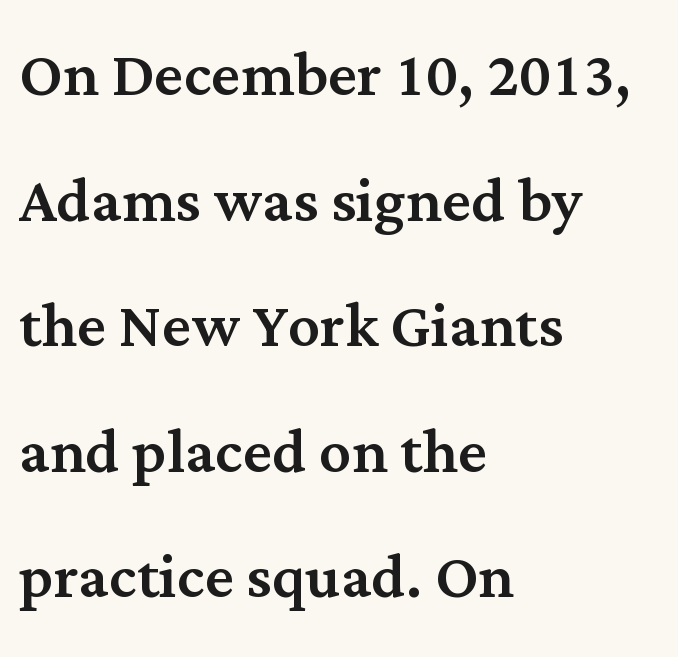
{"serif": "yes", "italic": "no", "width": "normal", "stroke_contrast": "medium", "x_height": "medium", "monospaced": "no", "underline": "no", "align": "left", "line_spacing": "normal", "line_spacing_ratio": 1.57, "letter_spacing": "normal", "letter_spacing_em": 0.0, "glyph_px": 80}
